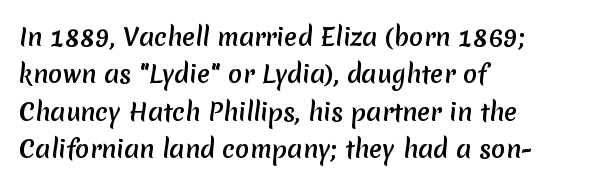
Has an underline been added? It has not. Vertical spacing — default. The lines are quadded left. No extra tracking has been applied to these lines.
